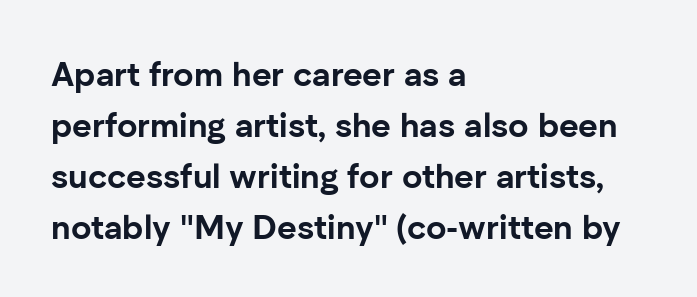
{"serif": "no", "italic": "no", "bold": "yes", "weight": "bold", "width": "normal", "stroke_contrast": "low", "x_height": "medium", "monospaced": "no", "underline": "no", "align": "left", "line_spacing": "normal", "line_spacing_ratio": 1.5, "letter_spacing": "normal", "letter_spacing_em": 0.0, "glyph_px": 34}
